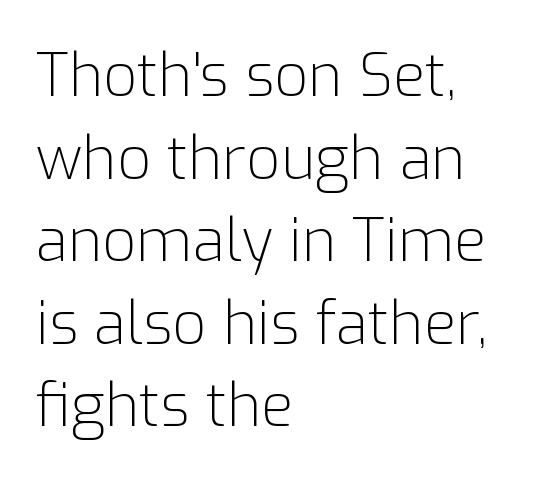
The image shows 59 px light sans-serif type, upright; set left-aligned, normal line spacing (1.4x), normal letter spacing, not underlined; low stroke contrast and a medium x-height.
